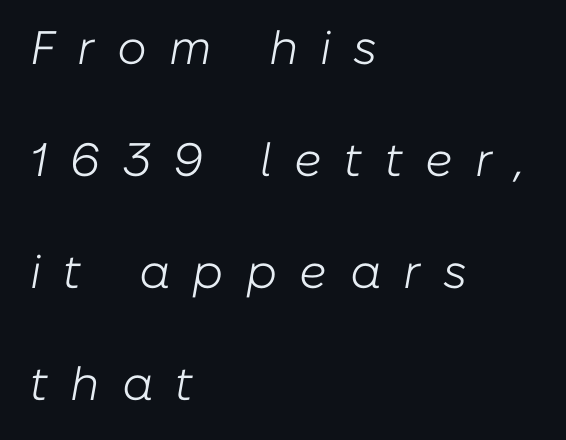
{"italic": "yes", "lean": "right", "slant_degrees": 10, "bold": "no", "weight": "light", "width": "normal", "stroke_contrast": "low", "x_height": "medium", "monospaced": "no", "underline": "no", "align": "left", "line_spacing": "loose", "line_spacing_ratio": 2.38, "letter_spacing": "wide", "letter_spacing_em": 0.47, "glyph_px": 47}
